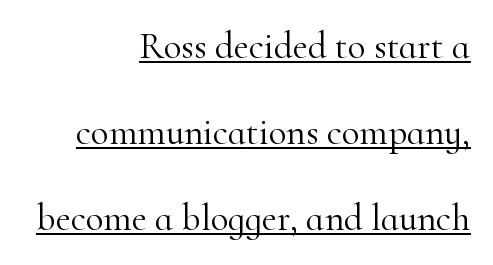
Q: Is the text bold? A: No.
Q: Is the text italic (slanted)? A: No, it is upright.
Q: Is the typeface a serif or a sans-serif typeface? A: Serif.
Q: Is the text underlined? A: Yes.
Q: How is the paragraph aligned? A: Right-aligned.
Q: Is the spacing between letters normal or unusually wide? A: Normal.
Q: Is the spacing between lines tight, normal or loose? A: Loose.
Q: Width (condensed, normal, or wide)? A: Normal.
Q: Stroke contrast? A: High.
Q: x-height? A: Small.
Q: Monospaced? A: No.
